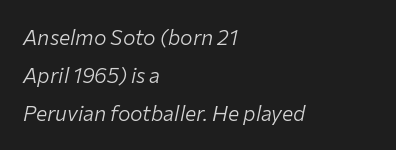
Q: Is the text bold? A: No.
Q: Is the text italic (slanted)? A: Yes, it leans right by about 12 degrees.
Q: Is the text underlined? A: No.
Q: How is the paragraph aligned? A: Left-aligned.
Q: Is the spacing between letters normal or unusually wide? A: Normal.
